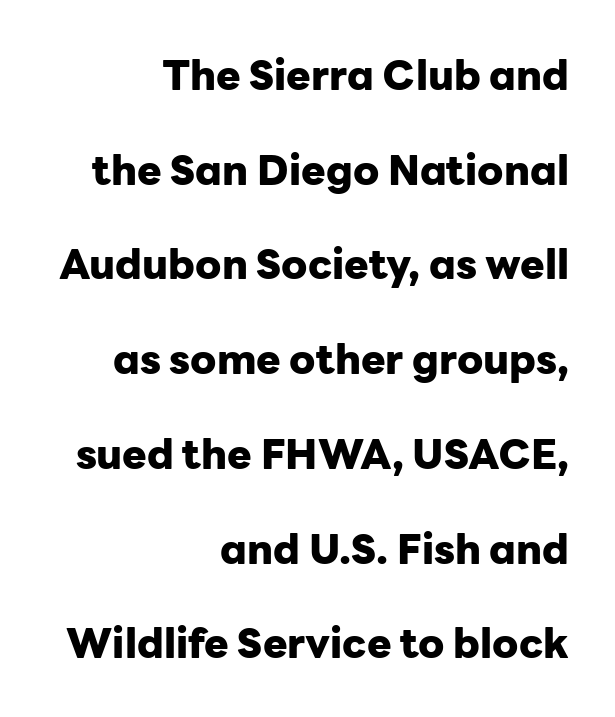
Are there feet on the stems? There aren't — it's a sans. Strokes here are thick enough to call this a true bold. A flush-right, rag-left setting is used for this passage. Leading is clearly above the norm, producing a sparse column.
